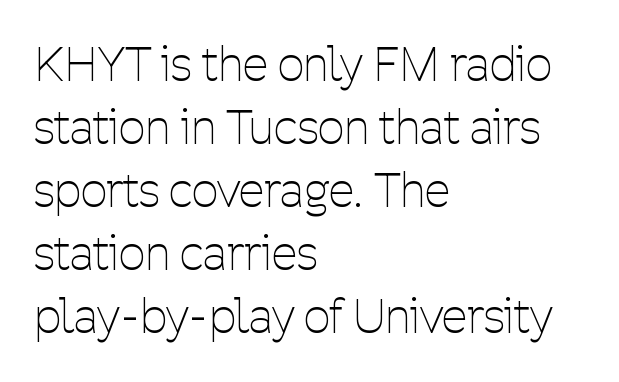
The image shows 46 px thin, condensed sans-serif type, upright; set left-aligned, normal line spacing (1.37x), normal letter spacing, not underlined; low stroke contrast and a medium x-height.
